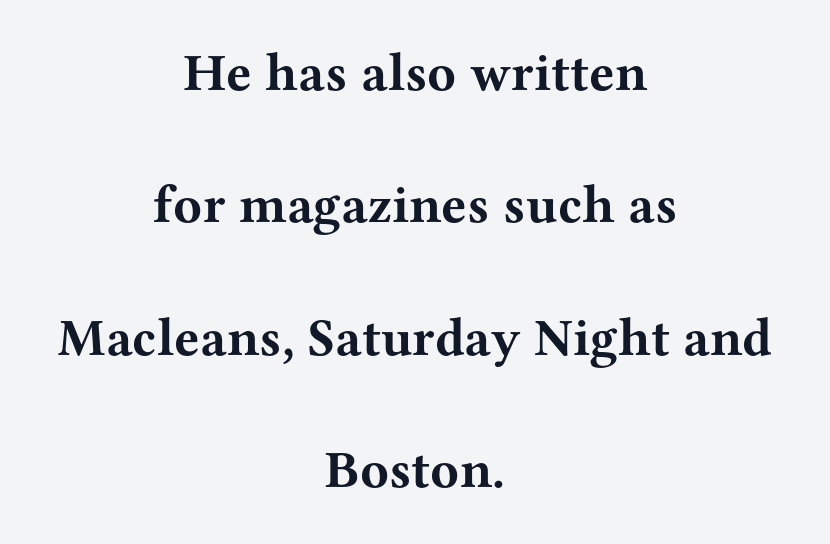
Quick note: not italic, upright. Alignment: centered. The letters advance in unequal steps, a hallmark of proportional type. You can tell from the footed stems that serif type was used. Glyph-to-glyph distance matches everyday printed text.
